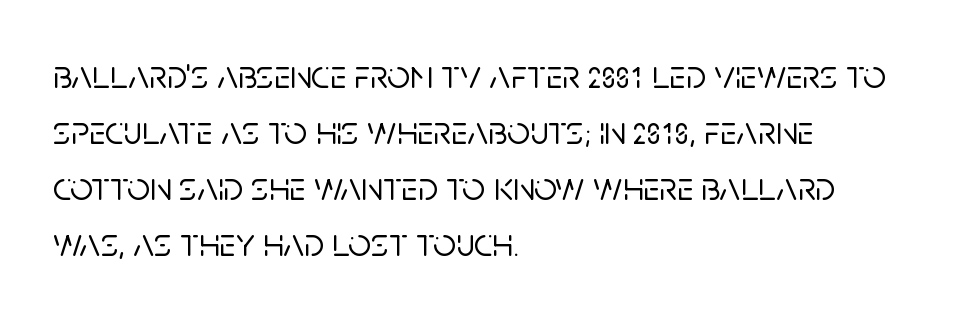
These lines are rendered in a variable-pitch font. The lettering holds an erect, upright posture throughout. The paragraph shown leans on its left margin. Each word holds together tightly as a unit, with standard inter-letter gaps. Bare-footed words on every line.
